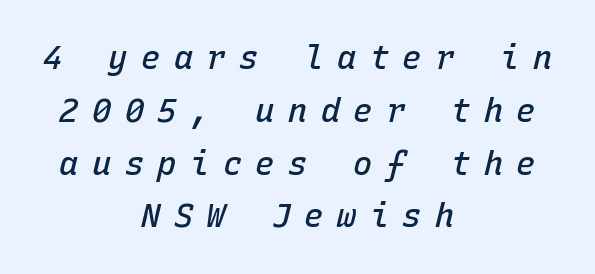
Notice how the stems are inclined rather than vertical — that's the hallmark of italics. Looks like terminal output: every glyph gets an equal slot. Notice how descenders clear the ascenders below comfortably — that's standard leading. Every letter is mildly thick-stroked: semibold rather than bold.
